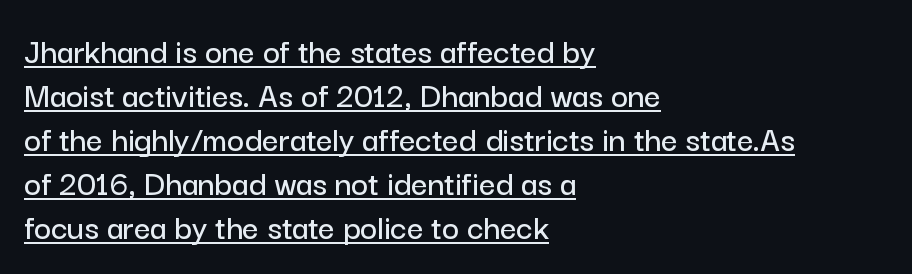
The image shows 36 px sans-serif type, upright; set left-aligned, line spacing 1.22x, normal letter spacing, underlined; low stroke contrast and a medium x-height.
